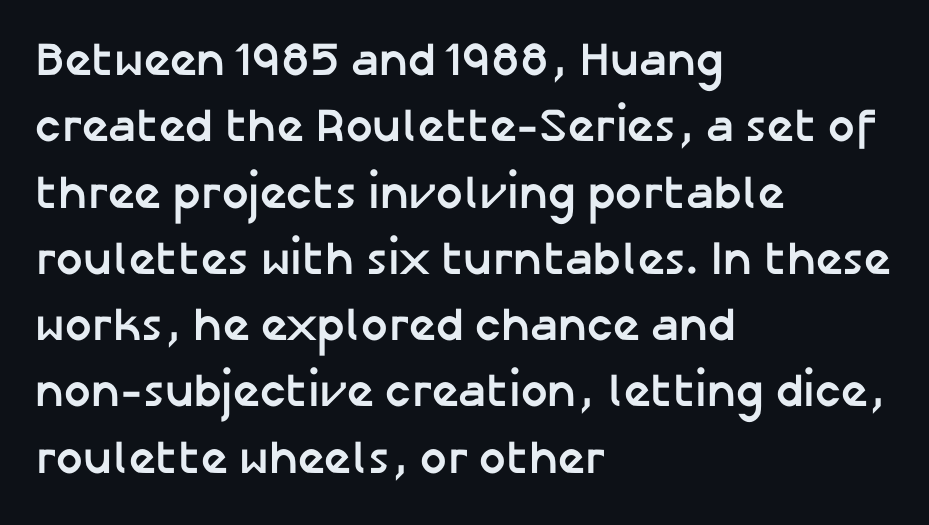
{"serif": "no", "italic": "no", "bold": "yes", "weight": "semibold", "width": "normal", "stroke_contrast": "low", "x_height": "medium", "monospaced": "no", "underline": "no", "align": "left", "line_spacing": "normal", "line_spacing_ratio": 1.41, "letter_spacing": "normal", "letter_spacing_em": 0.0, "glyph_px": 47}
